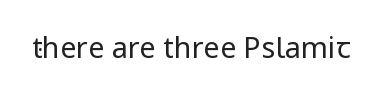
{"serif": "no", "italic": "no", "bold": "no", "weight": "regular", "width": "condensed", "stroke_contrast": "low", "x_height": "large", "monospaced": "no", "underline": "no", "letter_spacing": "normal", "letter_spacing_em": 0.0, "glyph_px": 29}
